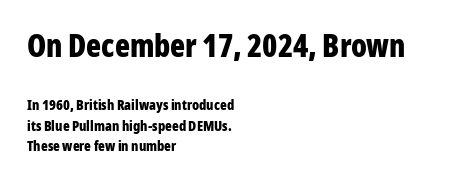
The image shows 31 px bold, condensed sans-serif type, upright; set left-aligned, normal line spacing (1.44x), normal letter spacing, not underlined; the first (top) block is 2.21x larger; low stroke contrast and a medium x-height.
